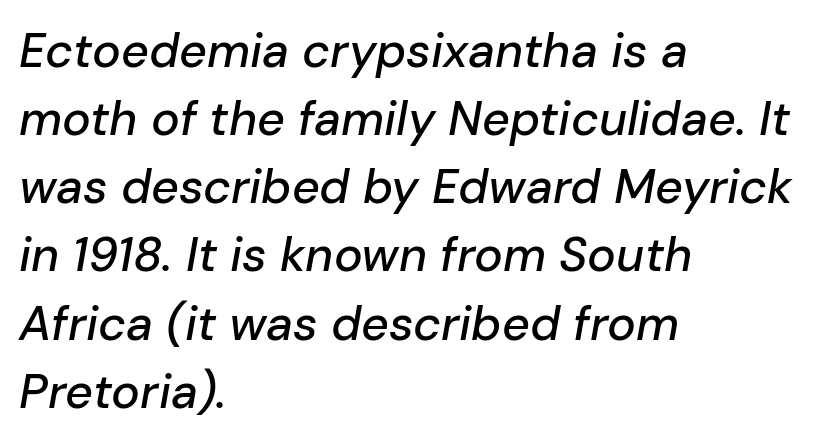
Vertically, the passage feels balanced, rows spaced as you'd expect. You could not count columns in this text — the font is proportionally spaced. Slanted lettering throughout. Notice how the passage keeps a crisp vertical edge on the left only. The passage shown has conventional tracking throughout. Just letters on the line, the space beneath them empty.
